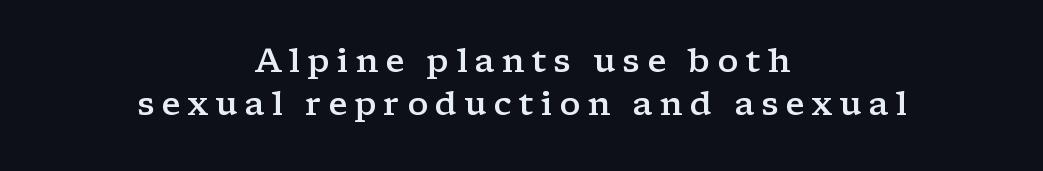
This is moderately heavy type, rendered in semibold. Where is the straight margin? There isn't one; the lines are centered. This is serif lettering, the kind often seen in printed books. The vertical gap from one line to the next is medium.
